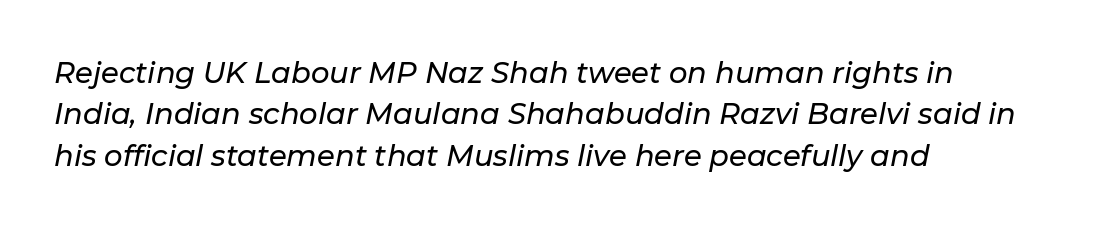
The compositor pushed each line to the left boundary. Glyph-to-glyph distance matches everyday printed text. The glyphs look as if they've been sheared to an angle. A bare baseline throughout the passage.
